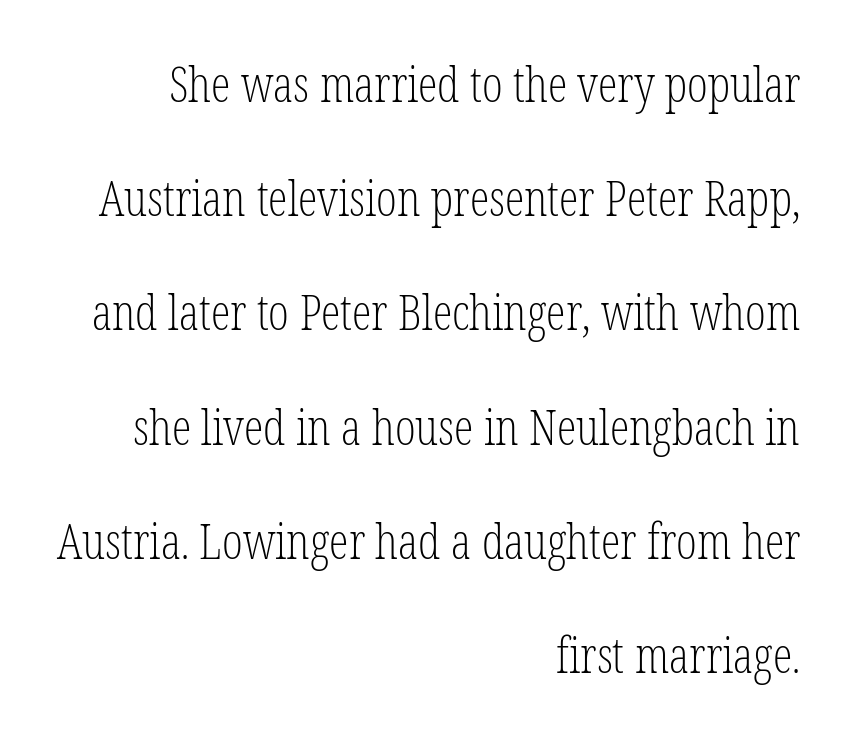
The image shows 49 px light, condensed serif type, upright; set right-aligned, loose line spacing (2.33x), normal letter spacing, not underlined; low stroke contrast and a medium x-height.
